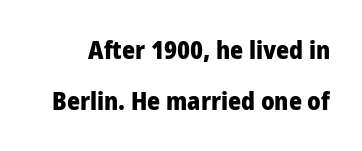
{"italic": "no", "bold": "yes", "underline": "no", "line_spacing": "loose", "line_spacing_ratio": 2.06, "letter_spacing": "normal", "letter_spacing_em": 0.0, "glyph_px": 25}
